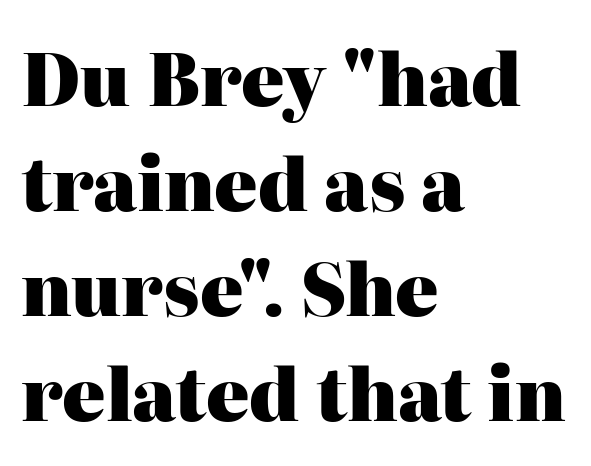
Q: Is the text bold? A: Yes.
Q: Is the text italic (slanted)? A: No, it is upright.
Q: Is the typeface a serif or a sans-serif typeface? A: Serif.
Q: Is the text underlined? A: No.
Q: How is the paragraph aligned? A: Left-aligned.
Q: Is the spacing between letters normal or unusually wide? A: Normal.
Q: Is the spacing between lines tight, normal or loose? A: Normal.
Q: Width (condensed, normal, or wide)? A: Normal.
Q: Stroke contrast? A: High.
Q: x-height? A: Medium.
Q: Monospaced? A: No.
